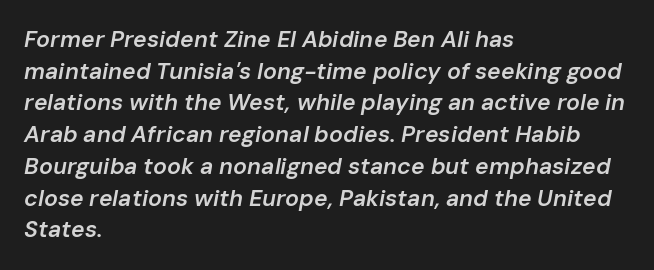
{"italic": "yes", "lean": "right", "slant_degrees": 10, "bold": "semi", "underline": "no", "align": "left", "line_spacing": "normal", "line_spacing_ratio": 1.38, "letter_spacing": "normal", "letter_spacing_em": 0.0, "glyph_px": 23}
